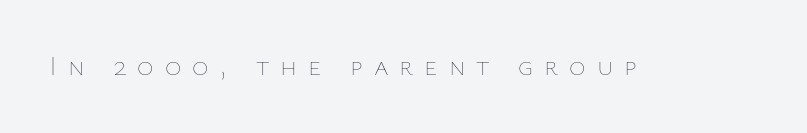
The image shows 28 px thin type, upright; set unusually wide letter spacing (+0.39 em), not underlined; low stroke contrast and a medium x-height.
